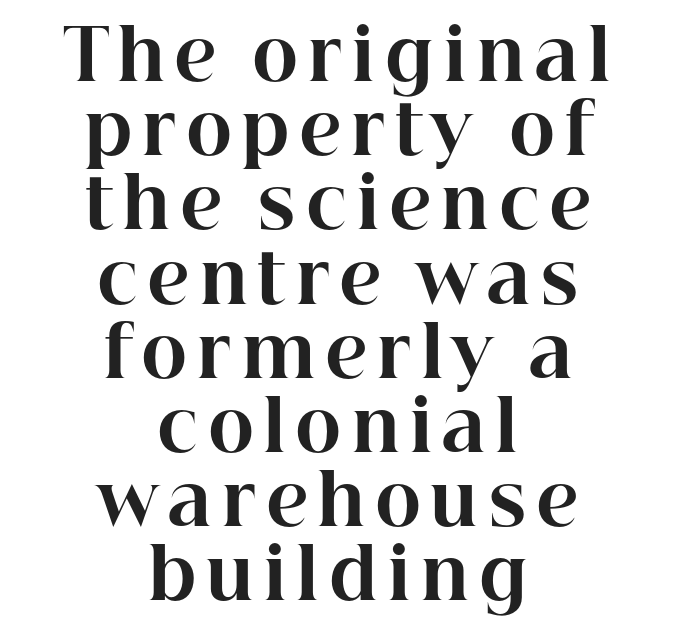
Q: Is the text bold? A: Yes.
Q: Is the text italic (slanted)? A: No, it is upright.
Q: Is the typeface a serif or a sans-serif typeface? A: Serif.
Q: Is the text underlined? A: No.
Q: How is the paragraph aligned? A: Centered.
Q: Is the spacing between lines tight, normal or loose? A: Tight.
Q: Width (condensed, normal, or wide)? A: Normal.
Q: Stroke contrast? A: High.
Q: x-height? A: Medium.
Q: Monospaced? A: No.
